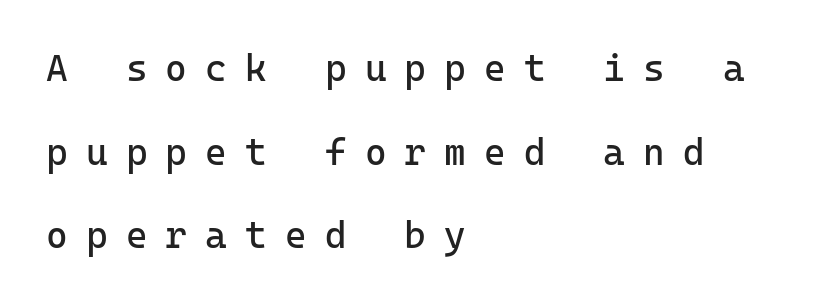
Compared with typical body copy, the letter spacing here is much looser. The font is comparable to plain body text, perhaps lighter. Layout note: lines flush left. Check under the words: just untouched page. The designer dialed line spacing up above the default.
